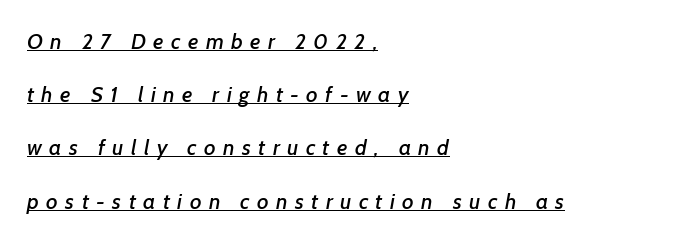
{"underline": "yes", "align": "left", "line_spacing": "loose", "line_spacing_ratio": 2.42, "letter_spacing": "wide", "letter_spacing_em": 0.34, "glyph_px": 22}
